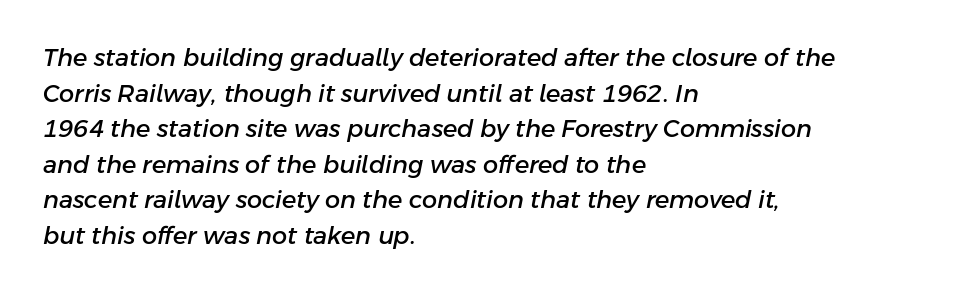
Q: Is the text italic (slanted)? A: Yes, it leans right by about 11 degrees.
Q: Is the text underlined? A: No.
Q: How is the paragraph aligned? A: Left-aligned.
Q: Is the spacing between letters normal or unusually wide? A: Normal.
Q: Is the spacing between lines tight, normal or loose? A: Normal.
